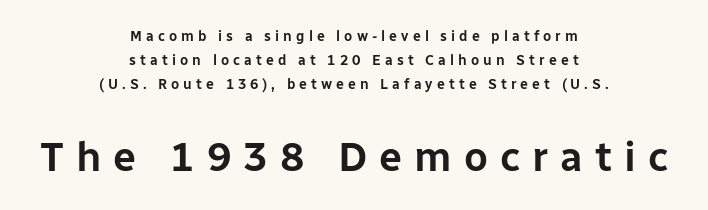
Descenders hang freely into open space. Is the letter spacing exaggerated? Yes — the characters are pushed far apart. The text was rendered using a sans face with plain stroke endings. These lines are centered, leaving both edges ragged. Type size steps up from the first block to the second.
